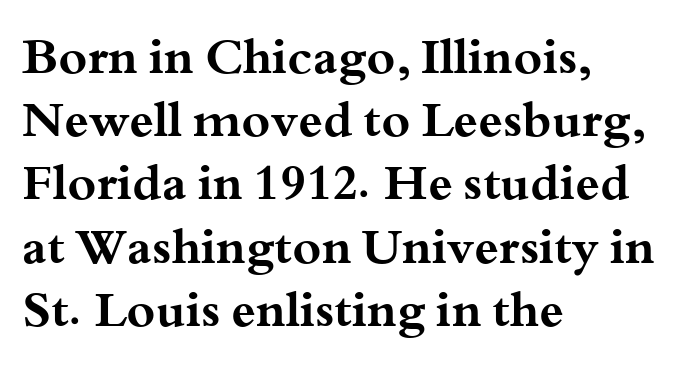
To sum up the face: it has serifs. Which margin do the lines hug? The left one — the right edge is uneven. Anything drawn beneath the words? Only blank space. Characters remain perfectly vertical along every line. Vertical spacing — default. The passage shown is typed in a proportional face where columns would drift.
